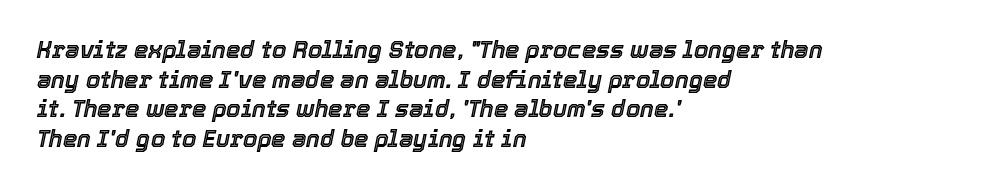
{"italic": "yes", "lean": "right", "slant_degrees": 12, "underline": "no", "align": "left", "line_spacing": "normal", "line_spacing_ratio": 1.29, "letter_spacing": "normal", "letter_spacing_em": 0.0, "glyph_px": 23}
